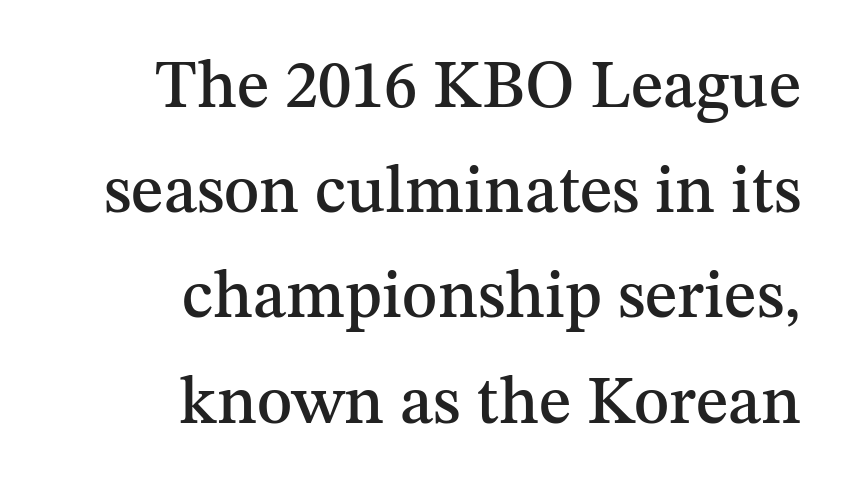
This rendering features lettering with no underline. Does the lettering tilt? It doesn't — this is upright. Compared with typical body copy, the letter spacing here is the same. Vertical spacing — default. This rendering uses right alignment, leaving the left contour irregular.
